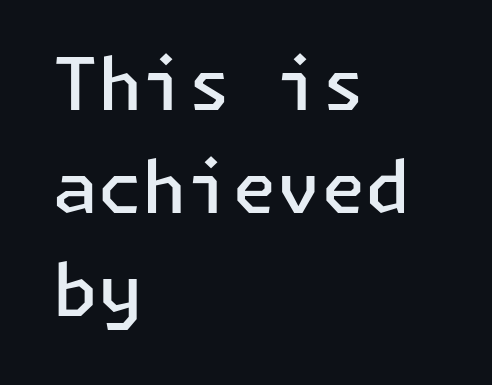
The image shows 72 px semibold sans-serif type, upright; set left-aligned, normal line spacing (1.43x), normal letter spacing, not underlined; low stroke contrast and a medium x-height.
